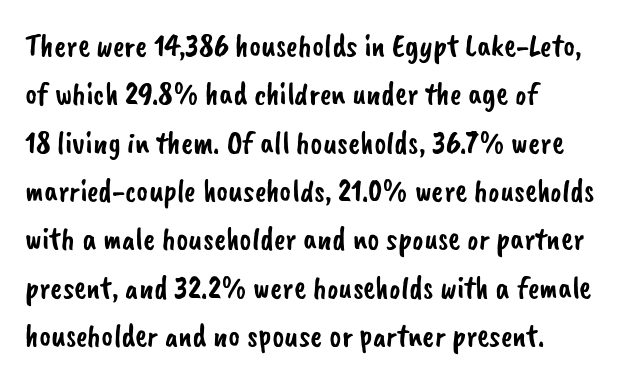
Classification — sans serif. Character widths vary here, with narrow letters taking less room than wide ones. You could call the tracking neutral — neither tight nor loose. Typeset ragged right — the left edge is the straight one. Only glyphs here, with clear space below each row. In terms of leading, this rendering sits right in the middle.
